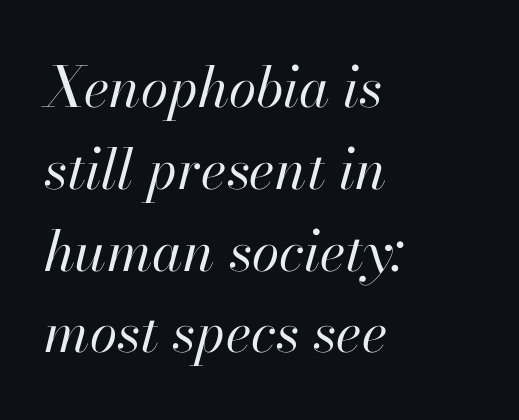
The image shows 56 px regular-weight type, italic (leaning right); set left-aligned, normal line spacing (1.46x), normal letter spacing, not underlined; high stroke contrast and a small x-height.
